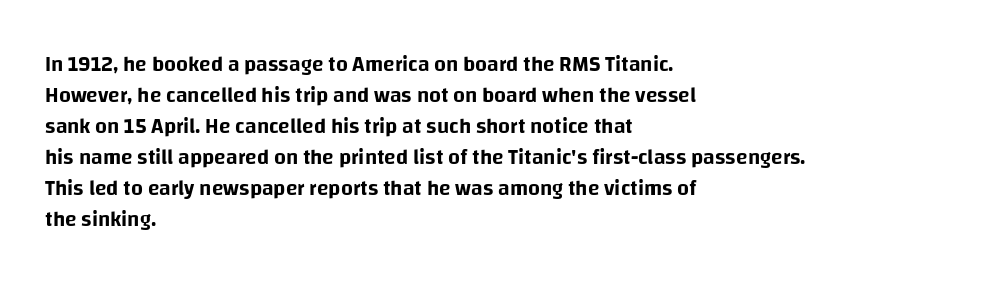
{"italic": "no", "underline": "no", "align": "left", "line_spacing": "normal", "line_spacing_ratio": 1.48, "letter_spacing": "normal", "letter_spacing_em": 0.0, "glyph_px": 21}
